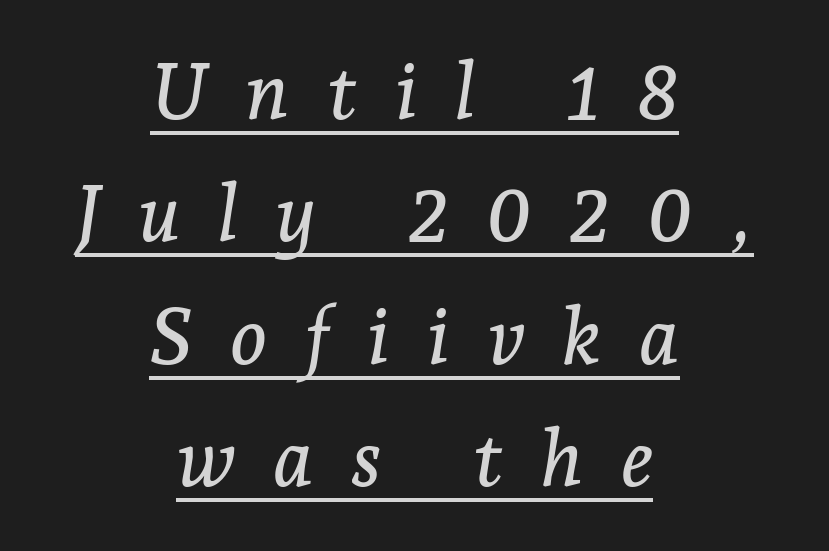
The image shows 78 px serif type, italic (leaning right); set centered, normal line spacing (1.57x), unusually wide letter spacing (+0.48 em), underlined; low stroke contrast and a medium x-height.
